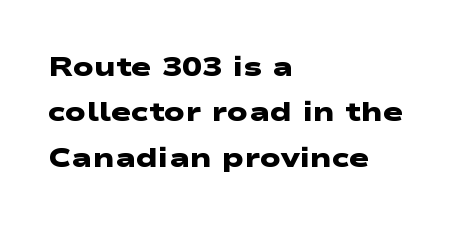
A dark, heavy texture on the line: the type is bold. No word sits above an underline. All the whitespace from short lines collects on the right. The gaps between neighbouring characters are ordinary and unremarkable. Does the leading feel generous? No, just average.
